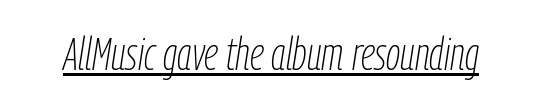
Q: Is the text bold? A: No.
Q: Is the text italic (slanted)? A: Yes, it leans right by about 9 degrees.
Q: Is the text underlined? A: Yes.
Q: Is the spacing between letters normal or unusually wide? A: Normal.
Q: Width (condensed, normal, or wide)? A: Condensed.
Q: Stroke contrast? A: Low.
Q: x-height? A: Medium.
Q: Monospaced? A: No.
